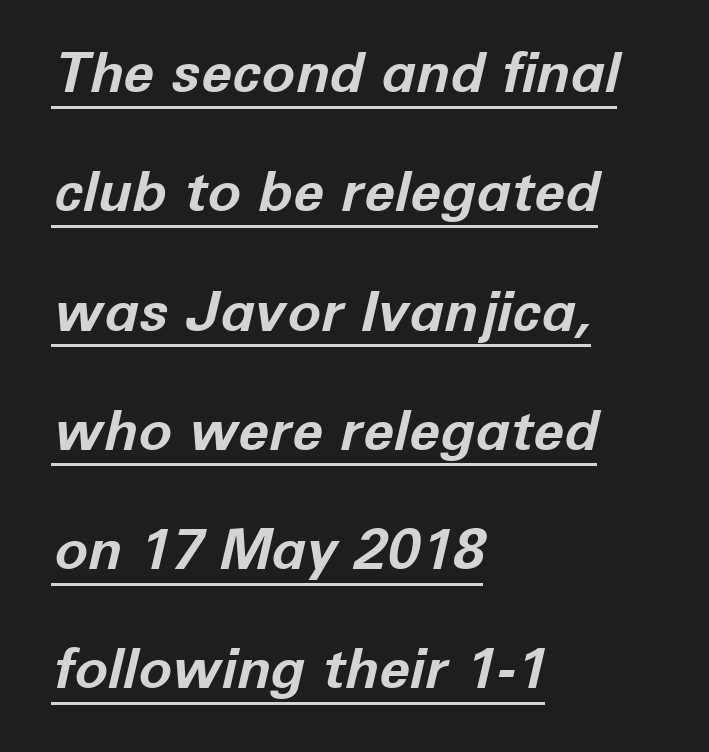
Q: Is the text bold? A: Yes.
Q: Is the text italic (slanted)? A: Yes, it leans right by about 12 degrees.
Q: Is the text underlined? A: Yes.
Q: How is the paragraph aligned? A: Left-aligned.
Q: Is the spacing between letters normal or unusually wide? A: Normal.
Q: Is the spacing between lines tight, normal or loose? A: Loose.
Q: Width (condensed, normal, or wide)? A: Normal.
Q: Stroke contrast? A: Low.
Q: x-height? A: Medium.
Q: Monospaced? A: No.
